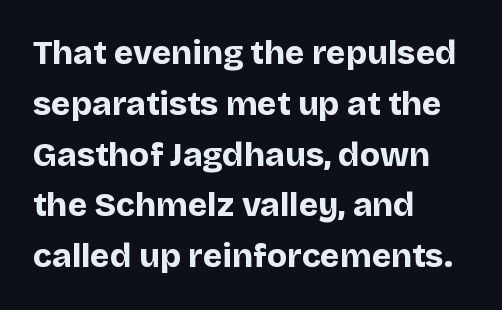
Q: Is the text bold? A: Yes.
Q: Is the text italic (slanted)? A: No, it is upright.
Q: Is the typeface a serif or a sans-serif typeface? A: Sans-serif.
Q: Is the text underlined? A: No.
Q: How is the paragraph aligned? A: Left-aligned.
Q: Is the spacing between letters normal or unusually wide? A: Normal.
Q: Is the spacing between lines tight, normal or loose? A: Normal.
Q: Width (condensed, normal, or wide)? A: Normal.
Q: Stroke contrast? A: Low.
Q: x-height? A: Large.
Q: Monospaced? A: No.
